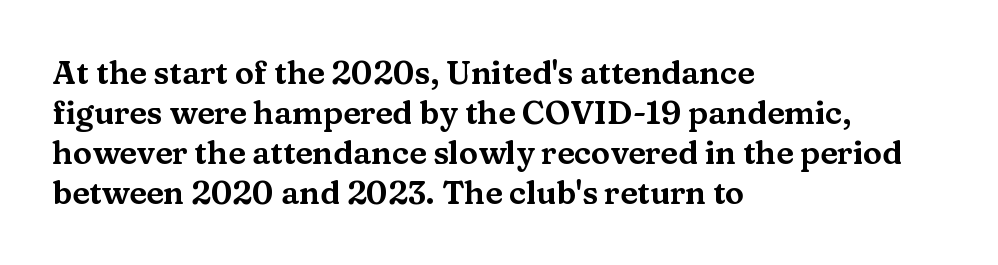
Q: Is the text italic (slanted)? A: No, it is upright.
Q: Is the typeface a serif or a sans-serif typeface? A: Serif.
Q: Is the text underlined? A: No.
Q: How is the paragraph aligned? A: Left-aligned.
Q: Is the spacing between letters normal or unusually wide? A: Normal.
Q: Is the spacing between lines tight, normal or loose? A: Normal.
Q: Width (condensed, normal, or wide)? A: Wide.
Q: Stroke contrast? A: Medium.
Q: x-height? A: Medium.
Q: Monospaced? A: No.
